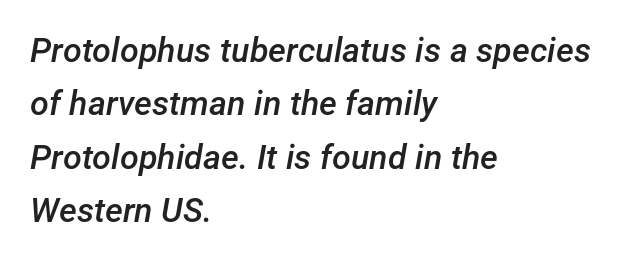
Lines of text with bare space underneath. Is the type slanted? Yes — the strokes lean at a clear angle. The space between consecutive lines is moderate. Tracking here is standard; glyphs follow each other at the usual distance. Compared with an ordinary text face, these strokes are moderately heavier — a semibold.
